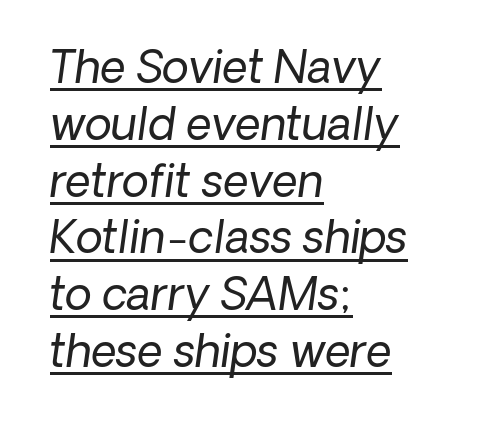
Each letter keeps its own natural width here, so spacing adapts to shape. This block has exactly the height ordinary leading produces. The typesetting does not lean heavy: it is not bold. A typesetter would label this face a sans. Caption: multi-line text, flush left, ragged right.
